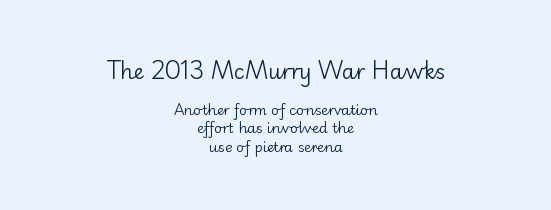
Q: Is the text bold? A: No.
Q: Is the text italic (slanted)? A: No, it is upright.
Q: Is the text underlined? A: No.
Q: How is the paragraph aligned? A: Centered.
Q: Is the spacing between letters normal or unusually wide? A: Normal.
Q: Is the spacing between lines tight, normal or loose? A: Normal.
Q: Which block of text is set in a larger size, the first (top) or the second (bottom)? A: The first (top) one.
